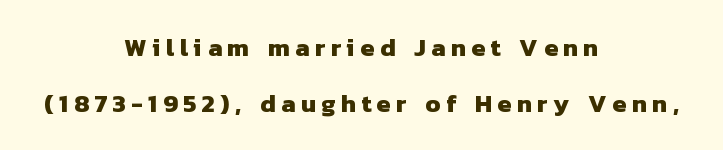
{"bold": "yes", "underline": "no", "align": "center", "line_spacing": "loose", "line_spacing_ratio": 2.24, "letter_spacing": "wide", "letter_spacing_em": 0.22, "glyph_px": 25}
